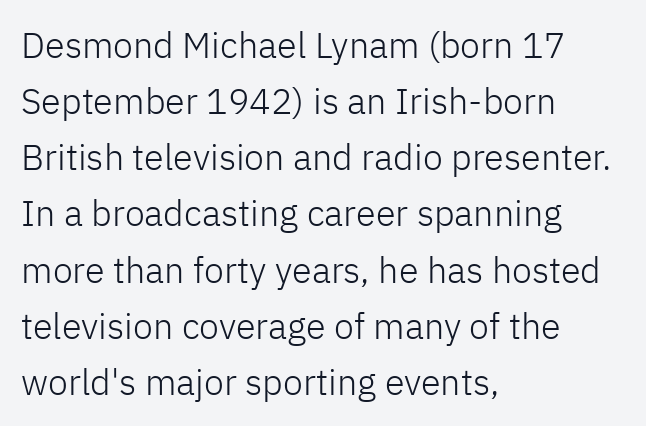
Q: Is the text bold? A: No.
Q: Is the text italic (slanted)? A: No, it is upright.
Q: Is the typeface a serif or a sans-serif typeface? A: Sans-serif.
Q: Is the text underlined? A: No.
Q: How is the paragraph aligned? A: Left-aligned.
Q: Is the spacing between letters normal or unusually wide? A: Normal.
Q: Is the spacing between lines tight, normal or loose? A: Normal.
Q: Width (condensed, normal, or wide)? A: Normal.
Q: Stroke contrast? A: Low.
Q: x-height? A: Medium.
Q: Monospaced? A: No.
